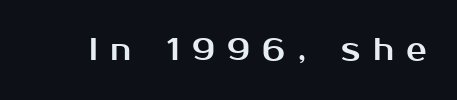
The image shows 31 px sans-serif type, upright; set unusually wide letter spacing (+0.4 em), not underlined; medium stroke contrast and a medium x-height.
